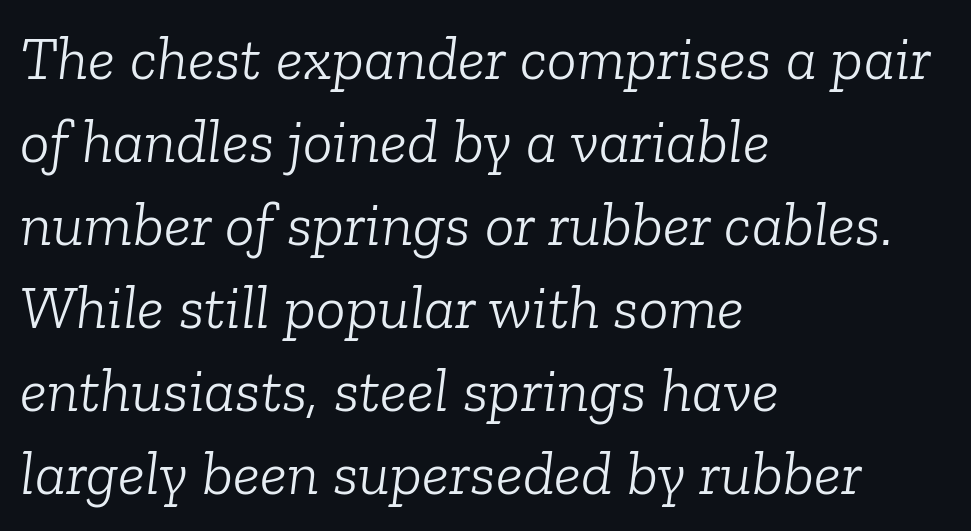
The image shows 62 px light serif type, italic (leaning right); set left-aligned, normal line spacing (1.34x), normal letter spacing, not underlined; low stroke contrast and a medium x-height.
